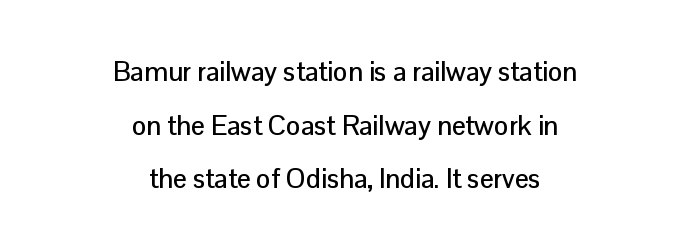
{"italic": "no", "underline": "no", "align": "center", "line_spacing": "loose", "line_spacing_ratio": 1.99, "letter_spacing": "normal", "letter_spacing_em": 0.0, "glyph_px": 27}
